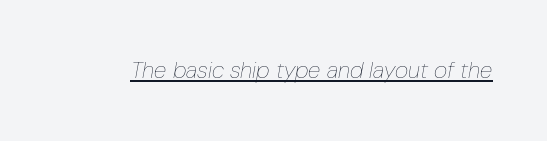
Characters are canted at an angle relative to the baseline's perpendicular. The strokes carry an ordinary text weight at most. The rendering uses the underline text-decoration. In terms of letterspacing, this is plain default setting.
